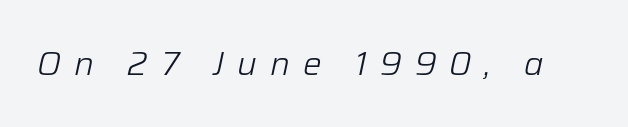
A bare baseline throughout the passage. An italicized treatment has been applied to the whole sample. In terms of letterspacing, this is a distinctly airy, spread setting. No chunkiness to these letters — they're not bold. A typesetter would call this proportional, since set widths differ per character.
